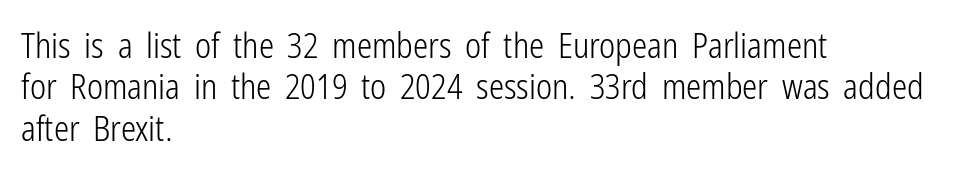
Q: Is the text bold? A: No.
Q: Is the text italic (slanted)? A: No, it is upright.
Q: Is the typeface a serif or a sans-serif typeface? A: Sans-serif.
Q: Is the text underlined? A: No.
Q: How is the paragraph aligned? A: Left-aligned.
Q: Is the spacing between letters normal or unusually wide? A: Normal.
Q: Width (condensed, normal, or wide)? A: Condensed.
Q: Stroke contrast? A: Low.
Q: x-height? A: Medium.
Q: Monospaced? A: No.
